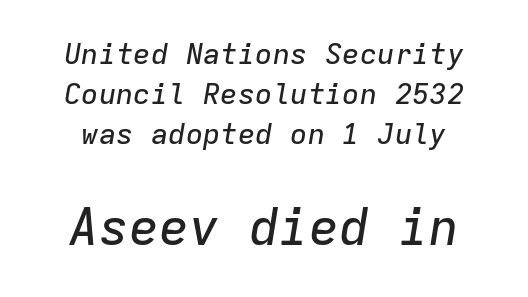
The image shows 50 px text type, italic (leaning right), monospaced; set normal line spacing (1.38x), normal letter spacing, not underlined; the second (bottom) block is 1.72x larger; low stroke contrast and a medium x-height.
